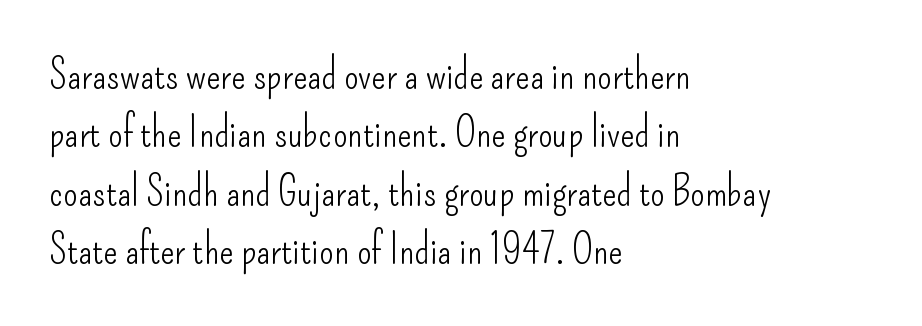
Q: Is the text bold? A: No.
Q: Is the text italic (slanted)? A: No, it is upright.
Q: Is the typeface a serif or a sans-serif typeface? A: Sans-serif.
Q: Is the text underlined? A: No.
Q: How is the paragraph aligned? A: Left-aligned.
Q: Is the spacing between letters normal or unusually wide? A: Normal.
Q: Is the spacing between lines tight, normal or loose? A: Normal.
Q: Width (condensed, normal, or wide)? A: Condensed.
Q: Stroke contrast? A: Low.
Q: x-height? A: Small.
Q: Monospaced? A: No.
